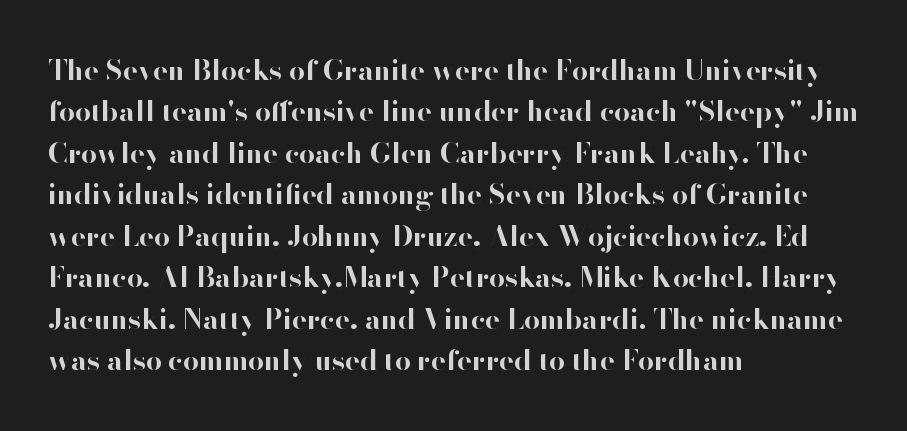
Q: Is the text bold? A: Yes.
Q: Is the text italic (slanted)? A: No, it is upright.
Q: Is the typeface a serif or a sans-serif typeface? A: Sans-serif.
Q: Is the text underlined? A: No.
Q: How is the paragraph aligned? A: Left-aligned.
Q: Is the spacing between letters normal or unusually wide? A: Normal.
Q: Is the spacing between lines tight, normal or loose? A: Normal.
Q: Width (condensed, normal, or wide)? A: Normal.
Q: Stroke contrast? A: High.
Q: x-height? A: Small.
Q: Monospaced? A: No.
